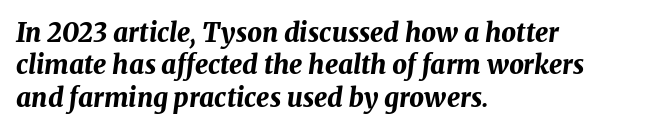
Nobody drew a line under any word here. Weight check: bold — yes, fully. The space between consecutive lines is moderate. Honestly, the letter spacing is just normal — you wouldn't notice it.
